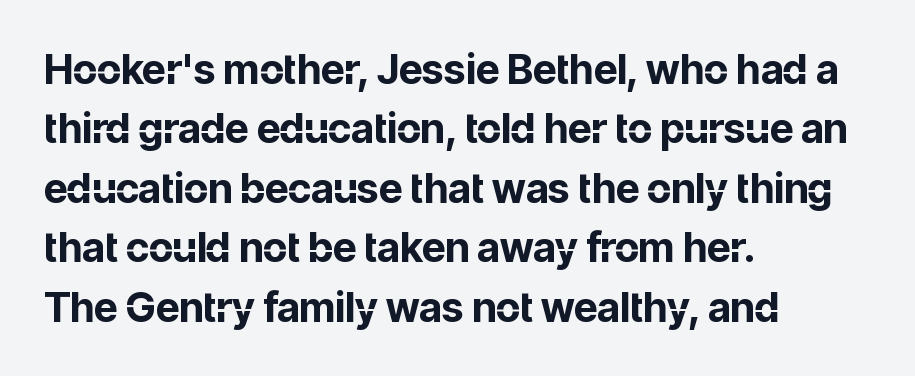
Notice how descenders clear the ascenders below comfortably — that's standard leading. The letters stand straight up with perfectly vertical stems. This is heavy type, rendered in bold. A typesetter would call this proportional, since set widths differ per character. The foot of each line stays bare and open.
